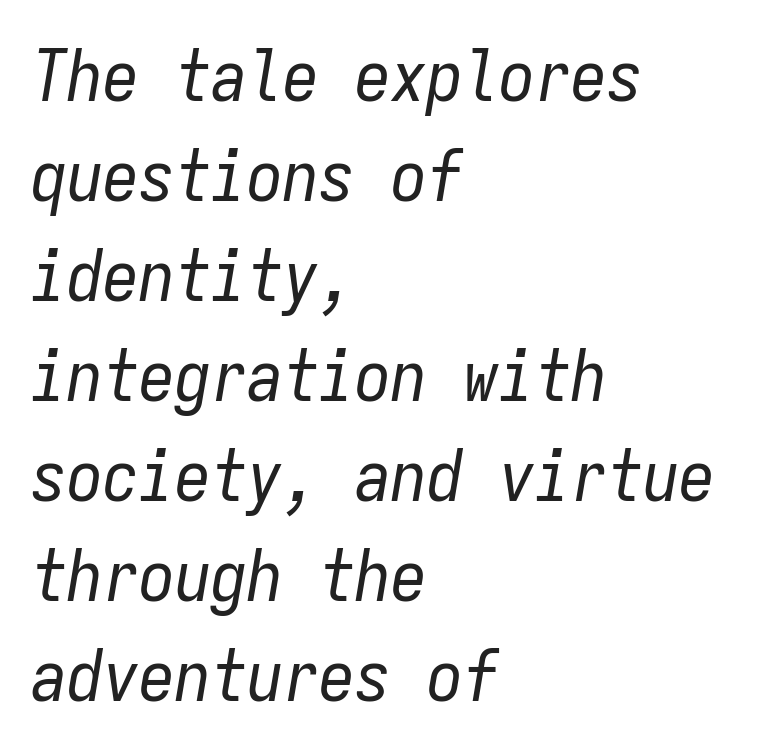
Q: Is the text bold? A: No.
Q: Is the text italic (slanted)? A: Yes, it leans right by about 9 degrees.
Q: Is the text underlined? A: No.
Q: How is the paragraph aligned? A: Left-aligned.
Q: Is the spacing between letters normal or unusually wide? A: Normal.
Q: Is the spacing between lines tight, normal or loose? A: Normal.
Q: Width (condensed, normal, or wide)? A: Condensed.
Q: Stroke contrast? A: Low.
Q: x-height? A: Medium.
Q: Monospaced? A: Yes.
